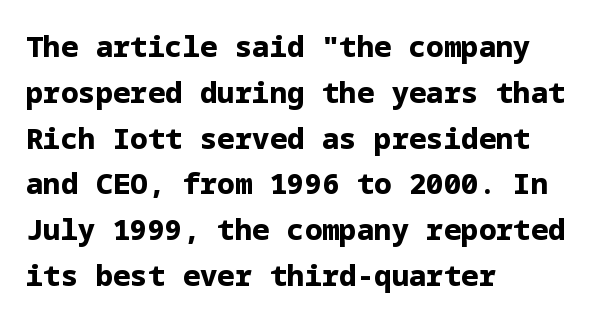
{"serif": "no", "italic": "no", "bold": "yes", "weight": "bold", "width": "normal", "stroke_contrast": "low", "x_height": "medium", "underline": "no", "align": "left", "line_spacing": "normal", "line_spacing_ratio": 1.58, "letter_spacing": "normal", "letter_spacing_em": 0.0, "glyph_px": 29}
